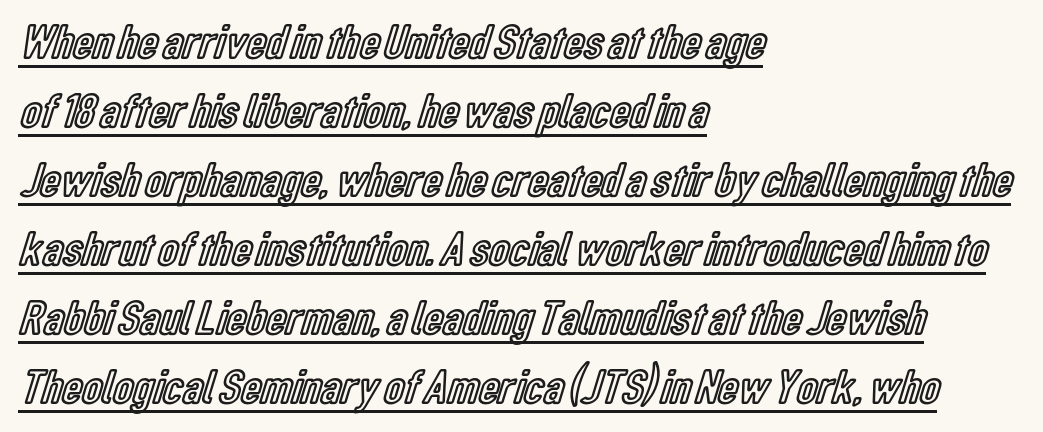
Q: Is the text italic (slanted)? A: Yes.
Q: Is the text underlined? A: Yes.
Q: How is the paragraph aligned? A: Left-aligned.
Q: Is the spacing between letters normal or unusually wide? A: Normal.
Q: Is the spacing between lines tight, normal or loose? A: Normal.
Q: Width (condensed, normal, or wide)? A: Condensed.
Q: x-height? A: Medium.
Q: Monospaced? A: No.
